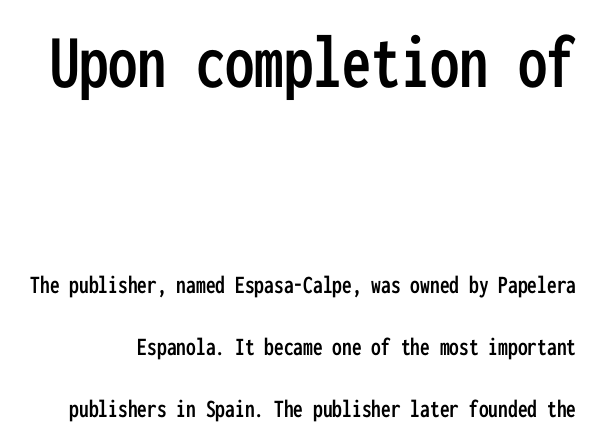
The image shows 78 px condensed sans-serif type, upright, monospaced; set loose line spacing (2.4x), normal letter spacing, not underlined; the first (top) block is 3.0x larger; low stroke contrast and a medium x-height.
